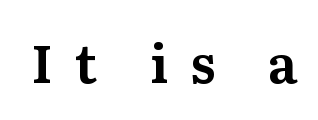
{"serif": "yes", "italic": "no", "width": "normal", "stroke_contrast": "medium", "x_height": "medium", "monospaced": "no", "underline": "no", "letter_spacing": "wide", "letter_spacing_em": 0.4, "glyph_px": 53}
